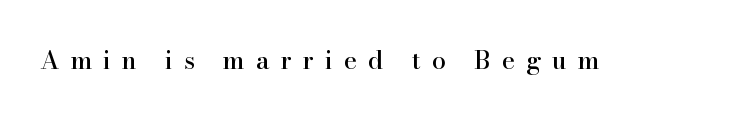
Beneath every word, the page is bare. Quick note: not italic, upright. This rendering widens character spacing well past its baseline value.
